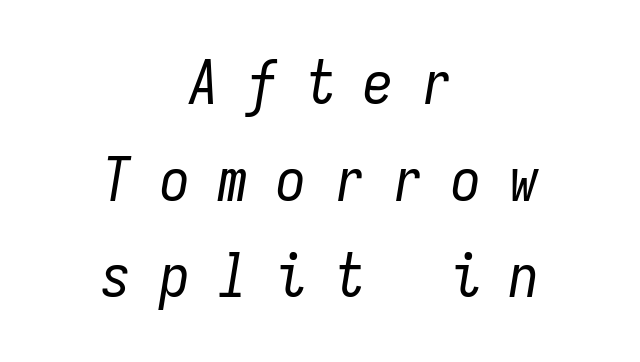
Students, note that the glyphs here are deliberately spaced far apart. Style check: oblique. Think of a typewriter: that constant character pitch is what you see here. The specimen omits any rule beneath the text block's lines.
